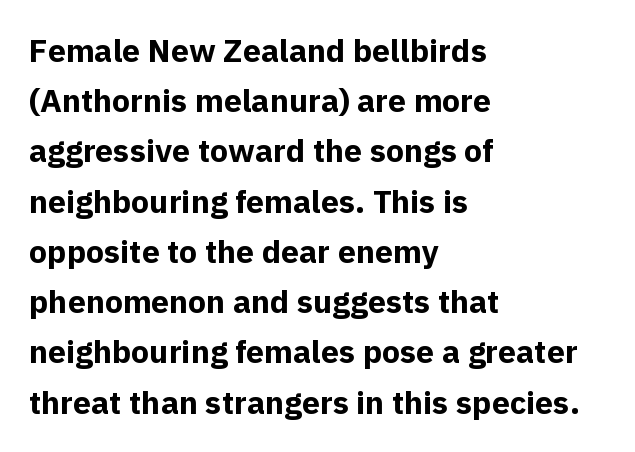
Which margin do the lines hug? The left one — the right edge is uneven. Each word holds together tightly as a unit, with standard inter-letter gaps. Underlining? Definitely not there. Does the weight exceed regular? Yes, all the way to bold. These lines are rendered in a variable-pitch font. The rendering shows plain stroke endings on the letterforms — a sans-serif design.
